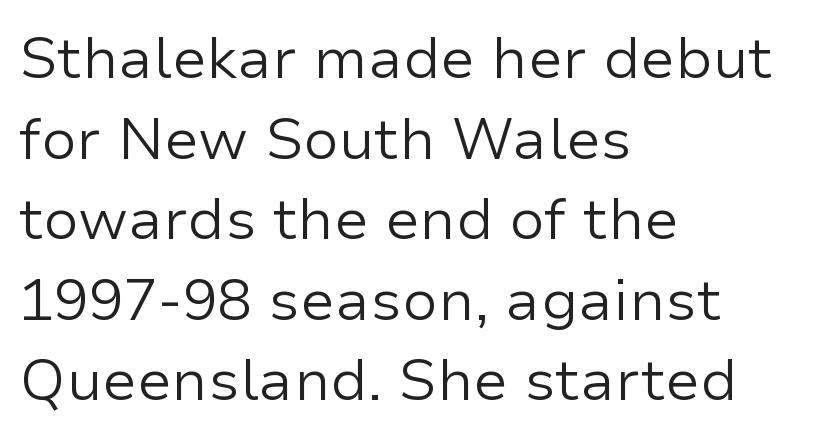
The image shows 58 px regular-weight sans-serif type, upright; set left-aligned, normal line spacing (1.39x), normal letter spacing, not underlined; low stroke contrast and a medium x-height.
